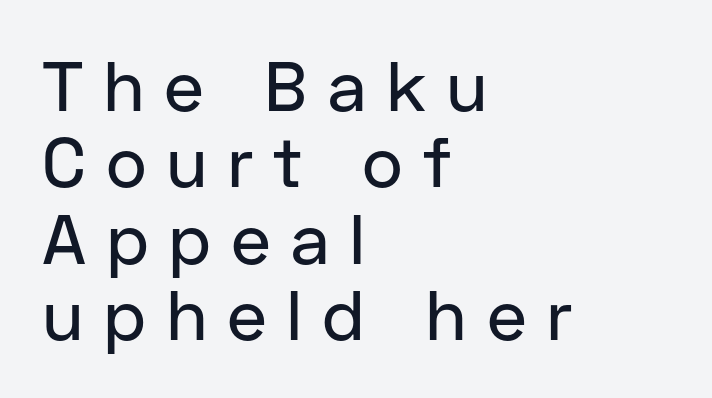
The image shows 70 px sans-serif type, upright; set left-aligned, tight line spacing (1.09x), unusually wide letter spacing (+0.28 em), not underlined; low stroke contrast and a medium x-height.
